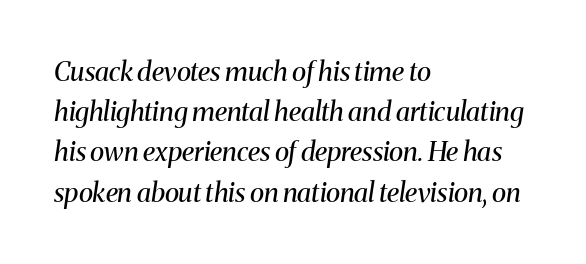
{"italic": "yes", "lean": "right", "slant_degrees": 8, "bold": "no", "underline": "no", "align": "left", "line_spacing": "normal", "line_spacing_ratio": 1.49, "letter_spacing": "normal", "letter_spacing_em": 0.0, "glyph_px": 27}
